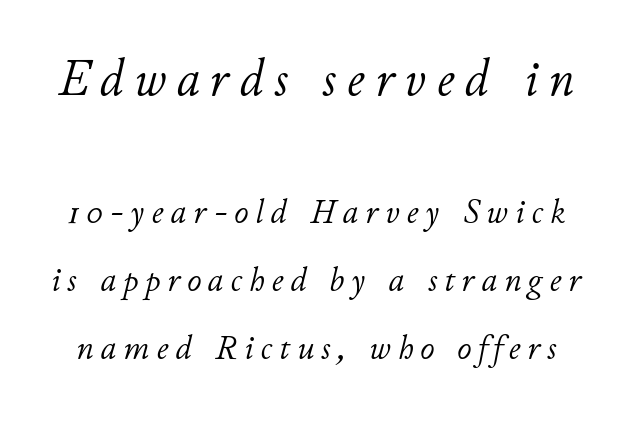
The image shows 52 px light type, italic (leaning right); set loose line spacing (1.94x), unusually wide letter spacing (+0.2 em), not underlined; the first (top) block is 1.49x larger; low stroke contrast and a small x-height.
